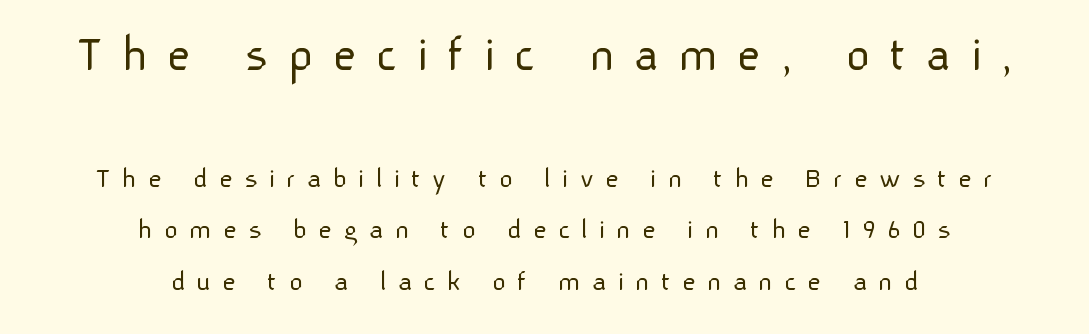
A sans-serif font was chosen for this passage. Style check: upright. The letterforms sit at book weight or below. Between these two stacked blocks, the higher one wins on size.
